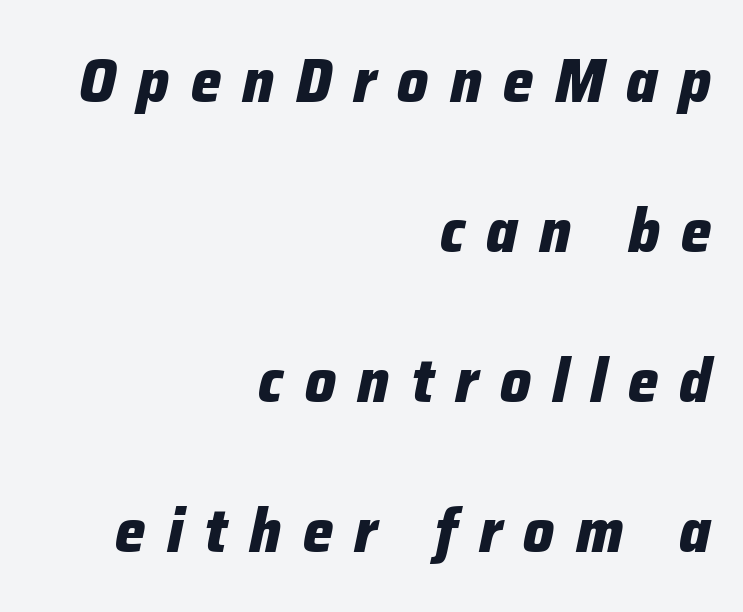
Q: Is the text bold? A: Yes.
Q: Is the text italic (slanted)? A: Yes, it leans right by about 12 degrees.
Q: Is the text underlined? A: No.
Q: How is the paragraph aligned? A: Right-aligned.
Q: Is the spacing between letters normal or unusually wide? A: Unusually wide.
Q: Is the spacing between lines tight, normal or loose? A: Loose.
Q: Width (condensed, normal, or wide)? A: Normal.
Q: Stroke contrast? A: Low.
Q: x-height? A: Medium.
Q: Monospaced? A: No.
